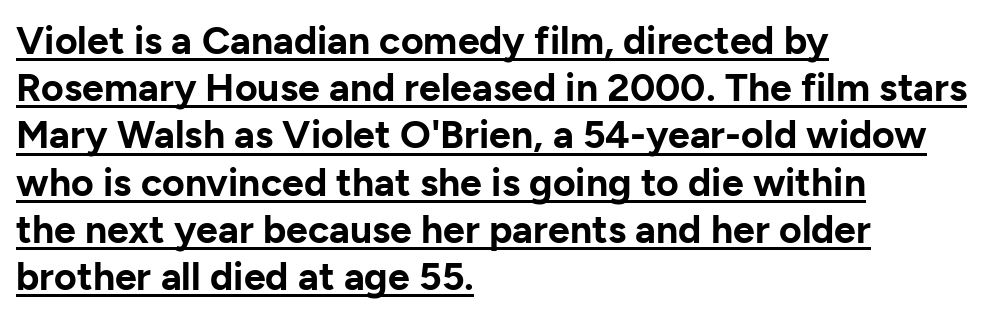
The image shows 39 px bold sans-serif type, upright; set left-aligned, line spacing 1.21x, normal letter spacing, underlined; low stroke contrast and a medium x-height.
